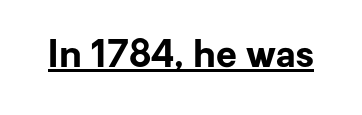
{"serif": "no", "italic": "no", "bold": "yes", "weight": "bold", "width": "normal", "stroke_contrast": "low", "x_height": "medium", "monospaced": "no", "underline": "yes", "letter_spacing": "normal", "letter_spacing_em": 0.0, "glyph_px": 38}
